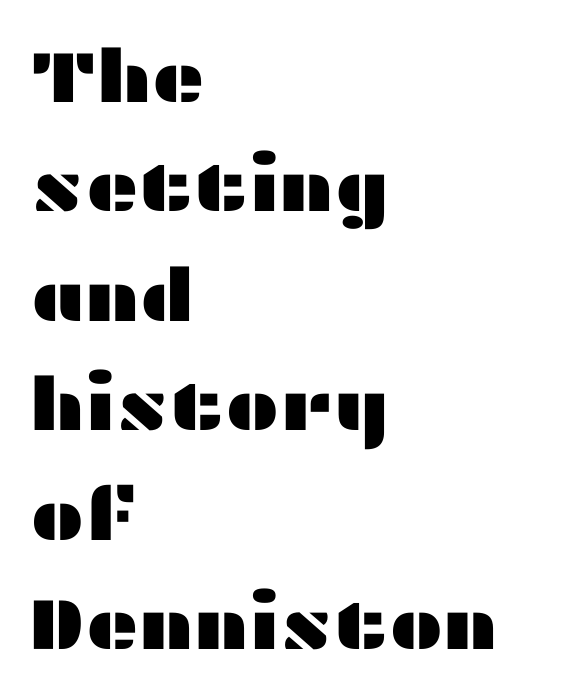
The lines are quadded left. Does the lettering tilt? It doesn't — this is upright. Standard letterfit; no display-style spreading of the glyphs. Look at the bottom of the vertical strokes: they stop flat, with no serifs. You could not count columns in this text — the font is proportionally spaced. The block of text has a typical density, with ordinary space between rows.
